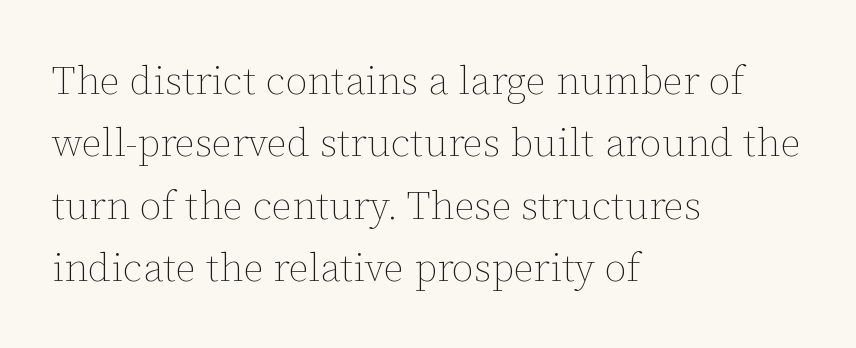
Q: Is the text bold? A: No.
Q: Is the text italic (slanted)? A: No, it is upright.
Q: Is the text underlined? A: No.
Q: How is the paragraph aligned? A: Left-aligned.
Q: Is the spacing between letters normal or unusually wide? A: Normal.
Q: Is the spacing between lines tight, normal or loose? A: Normal.
Q: Width (condensed, normal, or wide)? A: Normal.
Q: Stroke contrast? A: Low.
Q: x-height? A: Medium.
Q: Monospaced? A: No.
